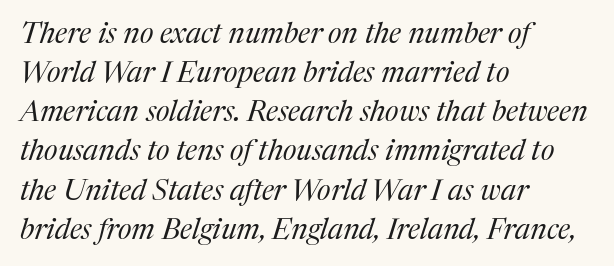
The image shows 29 px regular-weight serif type, italic (leaning right); set left-aligned, normal line spacing (1.35x), normal letter spacing, not underlined; medium stroke contrast and a medium x-height.
